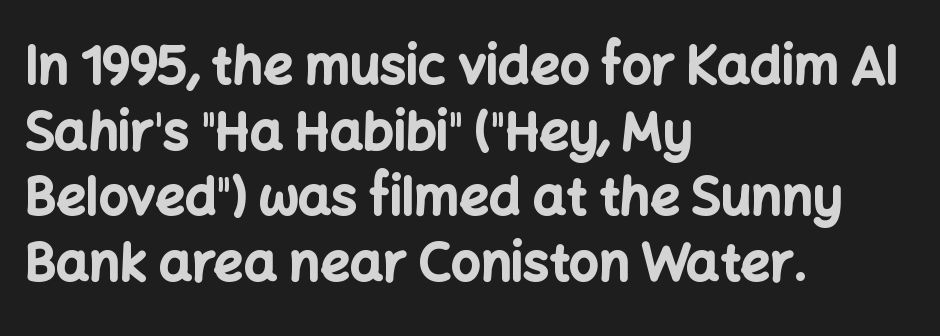
The image shows 52 px bold sans-serif type, upright; set left-aligned, normal line spacing (1.26x), normal letter spacing, not underlined; low stroke contrast and a medium x-height.
